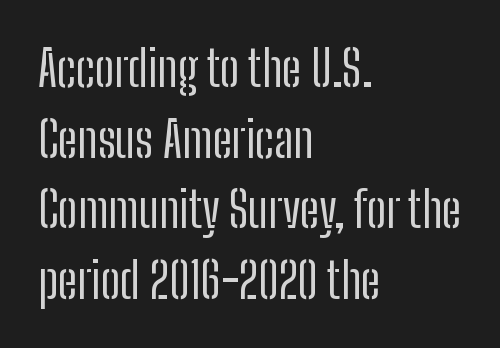
Q: Is the text bold? A: No.
Q: Is the text italic (slanted)? A: No, it is upright.
Q: Is the typeface a serif or a sans-serif typeface? A: Sans-serif.
Q: Is the text underlined? A: No.
Q: How is the paragraph aligned? A: Left-aligned.
Q: Is the spacing between letters normal or unusually wide? A: Normal.
Q: Is the spacing between lines tight, normal or loose? A: Normal.
Q: Width (condensed, normal, or wide)? A: Condensed.
Q: Stroke contrast? A: Low.
Q: x-height? A: Medium.
Q: Monospaced? A: No.
